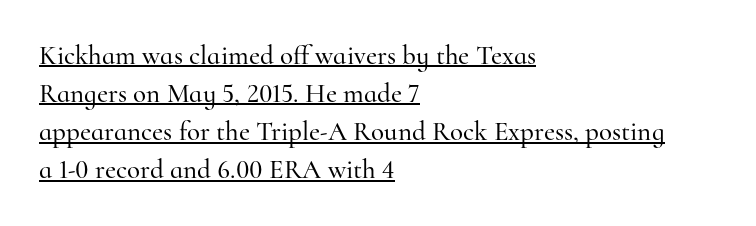
The image shows 27 px text type, upright; set left-aligned, normal line spacing (1.41x), normal letter spacing, underlined.
